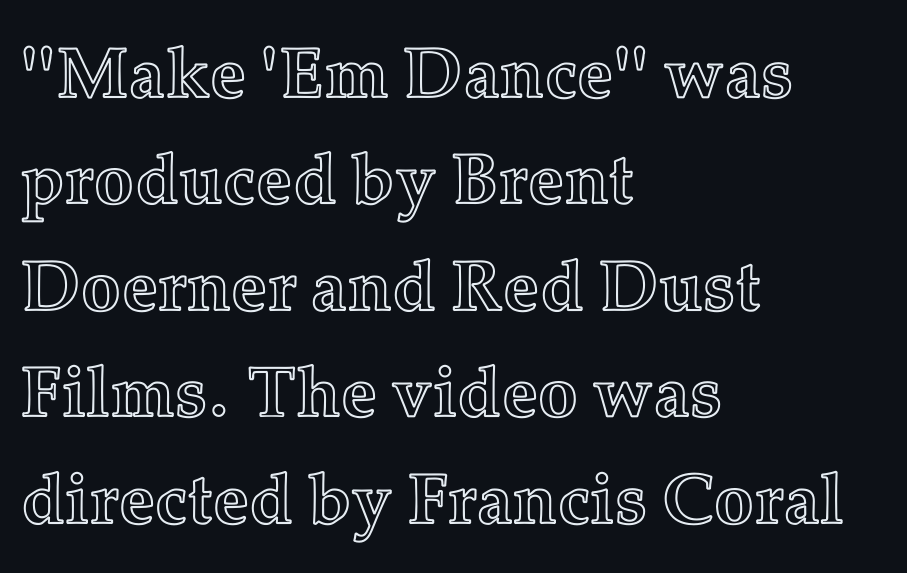
Q: Is the text italic (slanted)? A: No, it is upright.
Q: Is the text underlined? A: No.
Q: How is the paragraph aligned? A: Left-aligned.
Q: Is the spacing between letters normal or unusually wide? A: Normal.
Q: Is the spacing between lines tight, normal or loose? A: Normal.
Q: Width (condensed, normal, or wide)? A: Normal.
Q: x-height? A: Medium.
Q: Monospaced? A: No.
